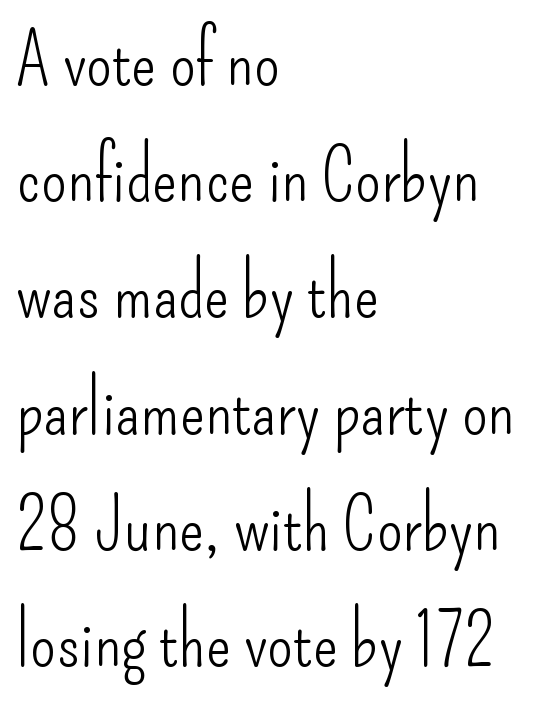
Stroke mass is kept to a normal reading level or below. Horizontal bands of white between lines are of average thickness. The foot of each line stays bare and open. The rendering anchors every line to the left-hand side.
